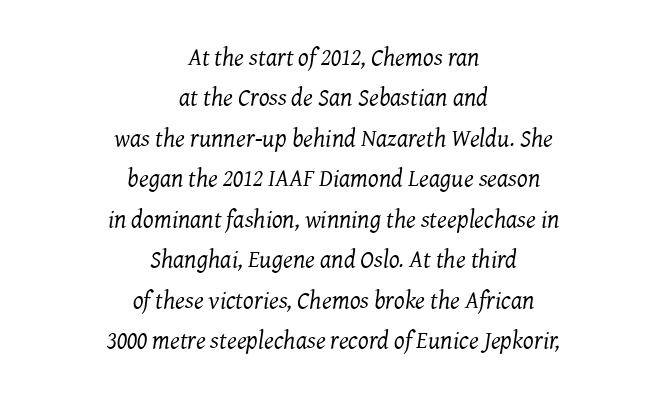
Look at the tracking — it's just the regular setting, nothing added. The gap between lines stays unmarked. You can tell it's italic because the verticals aren't actually vertical. Casual observation: everything's sitting right in the middle.
